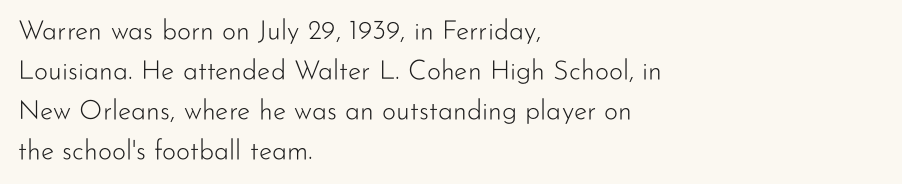
{"italic": "no", "bold": "no", "underline": "no", "align": "left", "line_spacing": "normal", "line_spacing_ratio": 1.48, "letter_spacing": "normal", "letter_spacing_em": 0.0, "glyph_px": 27}
